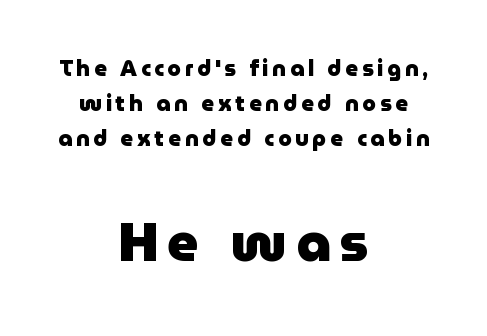
The image shows 54 px heavy sans-serif type, upright; set centered, normal line spacing (1.6x), not underlined; the second (bottom) block is 2.45x larger; low stroke contrast and a medium x-height.
